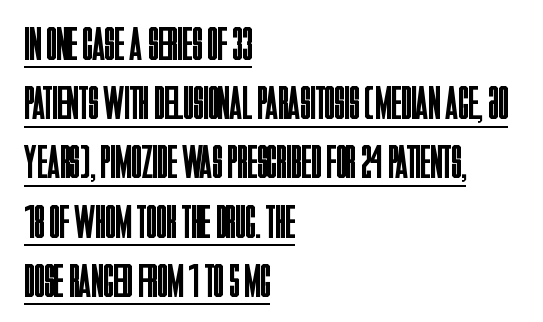
The image shows 47 px regular-weight, condensed sans-serif type, upright; set left-aligned, normal line spacing (1.26x), normal letter spacing, underlined; low stroke contrast and a large x-height.
